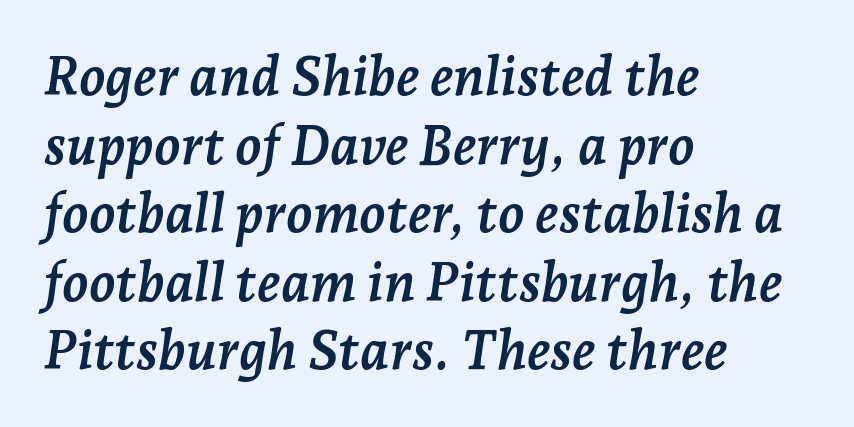
Q: Is the text bold? A: Yes.
Q: Is the text italic (slanted)? A: Yes, it leans right by about 7 degrees.
Q: Is the typeface a serif or a sans-serif typeface? A: Serif.
Q: Is the text underlined? A: No.
Q: How is the paragraph aligned? A: Left-aligned.
Q: Is the spacing between letters normal or unusually wide? A: Normal.
Q: Is the spacing between lines tight, normal or loose? A: Normal.
Q: Width (condensed, normal, or wide)? A: Normal.
Q: Stroke contrast? A: Low.
Q: x-height? A: Medium.
Q: Monospaced? A: No.
